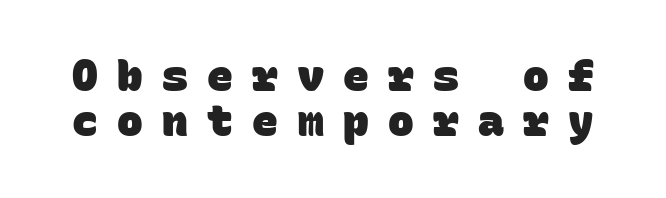
{"serif": "no", "bold": "yes", "weight": "heavy", "width": "normal", "stroke_contrast": "low", "x_height": "large", "monospaced": "yes", "underline": "no", "line_spacing": "tight", "line_spacing_ratio": 1.05, "letter_spacing": "wide", "letter_spacing_em": 0.45, "glyph_px": 43}
